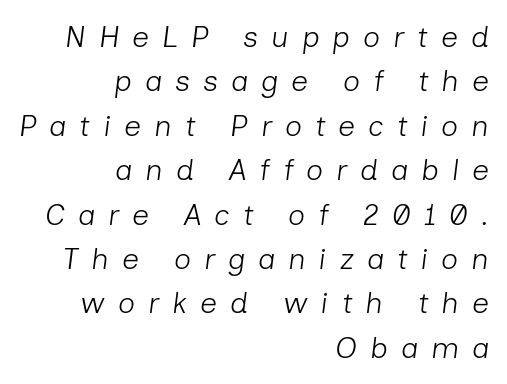
What's the leading like? Ordinary, nothing unusual. Spacing verdict: proportional, widths tailored to each character. The font's italic variant was chosen for this text. The ragged edge is on the left, which tells us the setting is flush right. Quick note: underline off. The rendering inserts visible extra space after every character.
